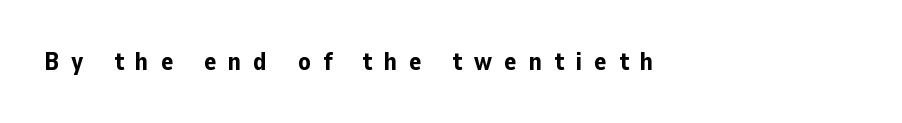
{"italic": "no", "bold": "yes", "underline": "no", "align": "left", "letter_spacing": "wide", "letter_spacing_em": 0.49, "glyph_px": 25}
